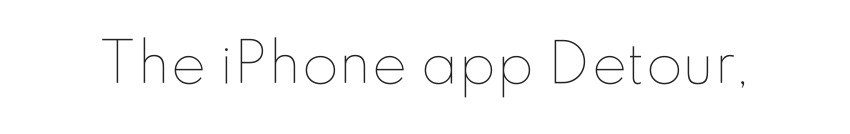
The area under the type is left untouched. Observe the ordinary spacing: letters are neighbours, not strangers. Rendered with straight, roman letterforms. The typesetting does not lean heavy: it is not bold. Varying glyph widths throughout — classic text-font behaviour.
